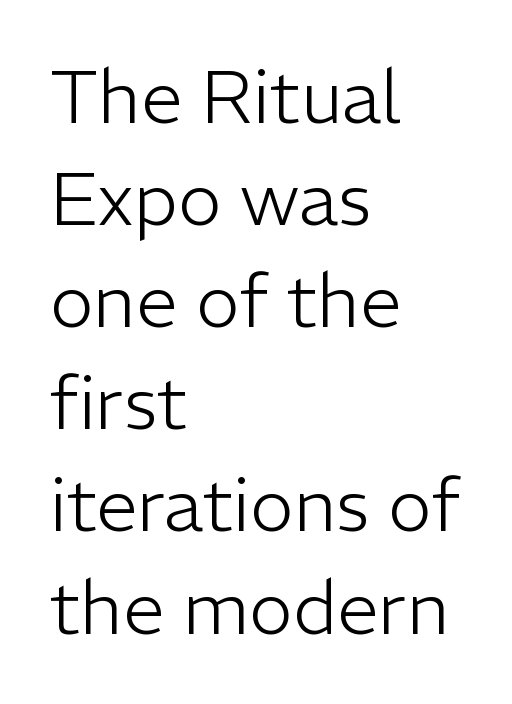
The strokes are not fattened; the text isn't bold. The typeface chosen for these lines omits serifs. Each line starts at the same left margin while the right side varies. Descenders hang freely into open space.
